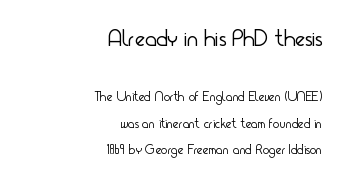
Q: Is the text bold? A: No.
Q: Is the text italic (slanted)? A: No, it is upright.
Q: Is the text underlined? A: No.
Q: How is the paragraph aligned? A: Right-aligned.
Q: Is the spacing between letters normal or unusually wide? A: Normal.
Q: Which block of text is set in a larger size, the first (top) or the second (bottom)? A: The first (top) one.
